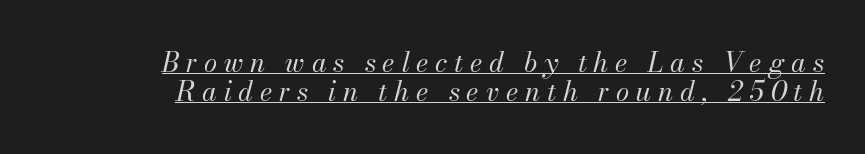
What's the leading like? Squeezed, with rows nearly overlapping. A continuous stroke trails under the words, as in a hyperlink. Style check: oblique. The face used here is rendered with a markedly widened letterfit. Weight: in the light-to-regular range.
